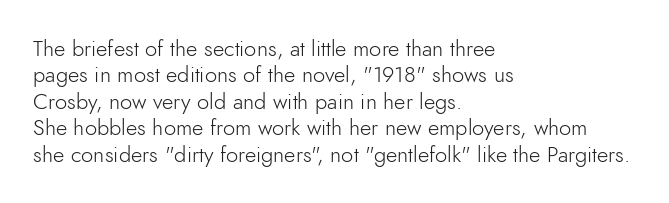
Q: Is the text bold? A: No.
Q: Is the text italic (slanted)? A: No, it is upright.
Q: Is the text underlined? A: No.
Q: How is the paragraph aligned? A: Left-aligned.
Q: Is the spacing between letters normal or unusually wide? A: Normal.
